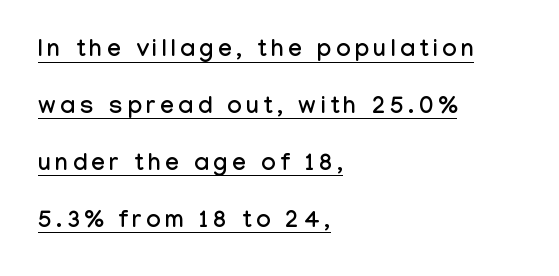
{"italic": "no", "underline": "yes", "align": "left", "line_spacing": "loose", "line_spacing_ratio": 2.37, "glyph_px": 24}
